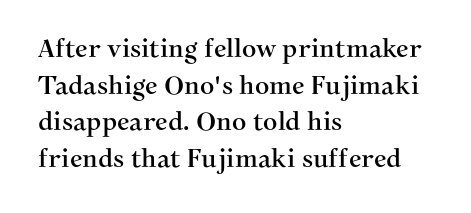
The letters stand straight up with perfectly vertical stems. The tracking reads as untouched default to a designer's eye. Vertical spacing — default. All the whitespace from short lines collects on the right. Bare-footed words on every line.
